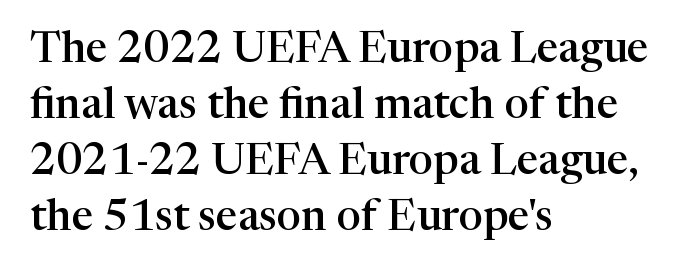
Q: Is the text bold? A: Semi-bold.
Q: Is the text italic (slanted)? A: No, it is upright.
Q: Is the typeface a serif or a sans-serif typeface? A: Serif.
Q: Is the text underlined? A: No.
Q: How is the paragraph aligned? A: Left-aligned.
Q: Is the spacing between letters normal or unusually wide? A: Normal.
Q: Is the spacing between lines tight, normal or loose? A: Normal.
Q: Width (condensed, normal, or wide)? A: Normal.
Q: Stroke contrast? A: High.
Q: x-height? A: Medium.
Q: Monospaced? A: No.
